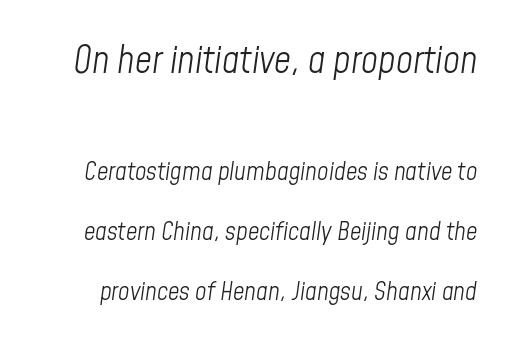
Character widths vary here, with narrow letters taking less room than wide ones. This block would shrink considerably if given ordinary leading; it's expanded now. Tall strokes in this sample are angled rather than plumb. Typesetter's note — upper block bumped up in size, lower block left smaller. In terms of letterspacing, this is plain default setting.
